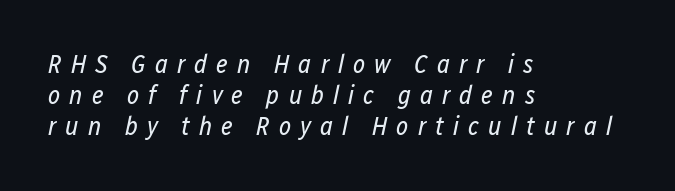
Display-style spreading of the glyphs; the letterfit is very open. This sample uses an oblique cut, with every glyph tilted off the vertical. Ink coverage per letter is moderate at most. The text block is weighted toward the left margin, trailing off unevenly rightward.
